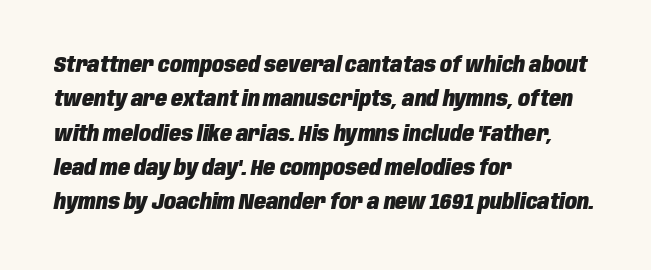
Q: Is the text bold? A: Yes.
Q: Is the text italic (slanted)? A: Yes, it leans right by about 10 degrees.
Q: Is the text underlined? A: No.
Q: How is the paragraph aligned? A: Left-aligned.
Q: Is the spacing between letters normal or unusually wide? A: Normal.
Q: Is the spacing between lines tight, normal or loose? A: Normal.
